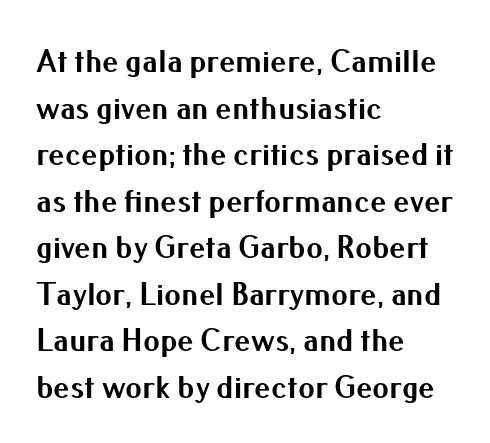
The image shows 33 px bold sans-serif type, upright; set left-aligned, normal line spacing (1.41x), normal letter spacing, not underlined; medium stroke contrast and a small x-height.
